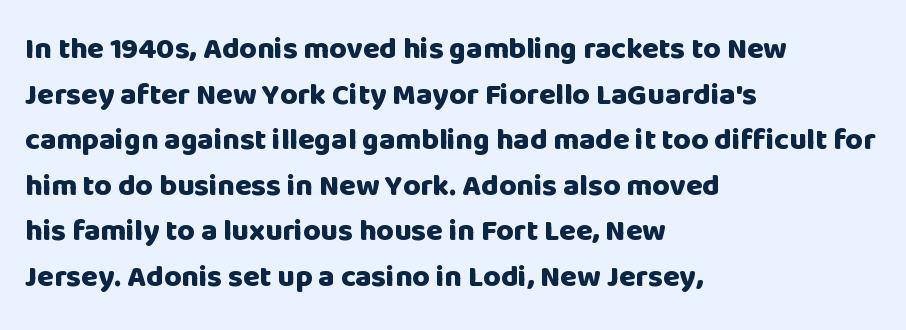
The image shows 30 px heavy sans-serif type, upright; set left-aligned, normal line spacing (1.52x), normal letter spacing, not underlined; low stroke contrast and a large x-height.
